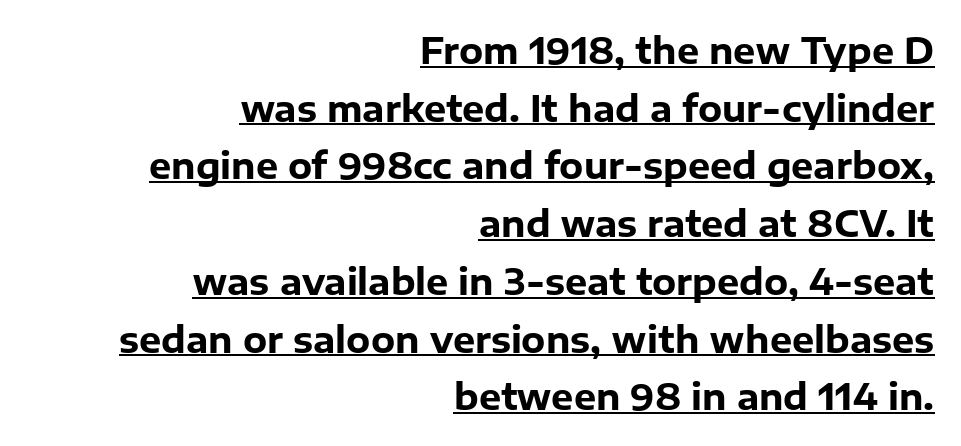
{"serif": "no", "italic": "no", "bold": "yes", "weight": "heavy", "width": "normal", "stroke_contrast": "low", "x_height": "medium", "monospaced": "no", "underline": "yes", "align": "right", "line_spacing": "normal", "line_spacing_ratio": 1.65, "letter_spacing": "normal", "letter_spacing_em": 0.0, "glyph_px": 35}
